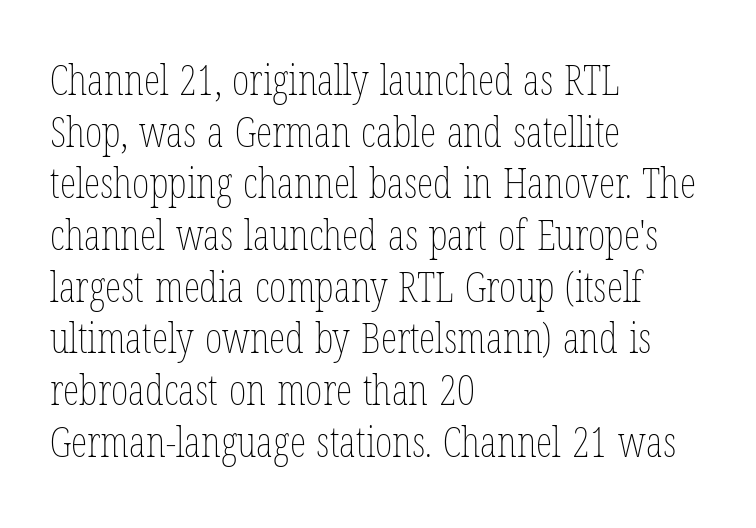
Varying glyph widths throughout — classic text-font behaviour. Posture: vertical. The passage shown is not underscored anywhere. This sample is left-justified, so line endings fall wherever the words run out.
